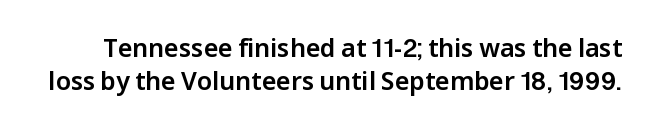
Q: Is the text italic (slanted)? A: No, it is upright.
Q: Is the text underlined? A: No.
Q: Is the spacing between letters normal or unusually wide? A: Normal.
Q: Is the spacing between lines tight, normal or loose? A: Normal.
